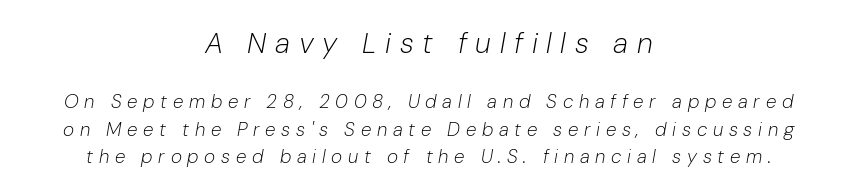
The image shows 29 px light type, italic (leaning right); set centered, normal line spacing (1.45x), unusually wide letter spacing (+0.3 em), not underlined; the first (top) block is 1.53x larger; low stroke contrast and a medium x-height.
